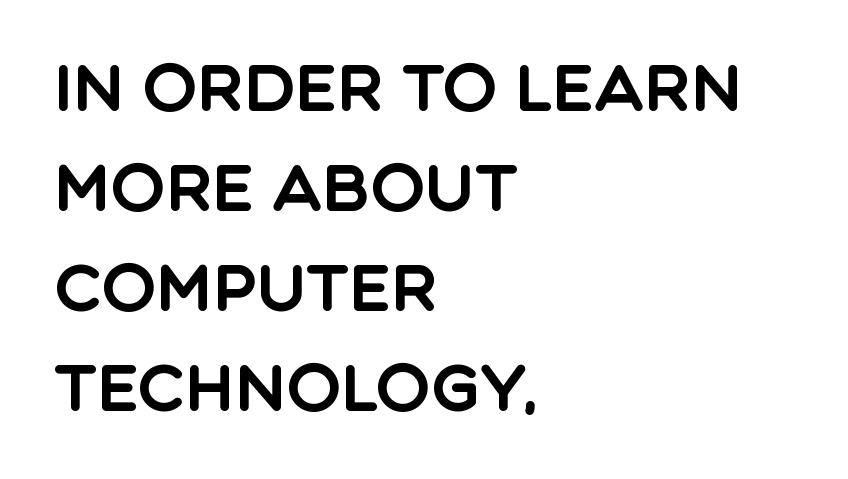
The image shows 65 px sans-serif type, upright; set left-aligned, normal line spacing (1.54x), normal letter spacing, not underlined; a large x-height.
